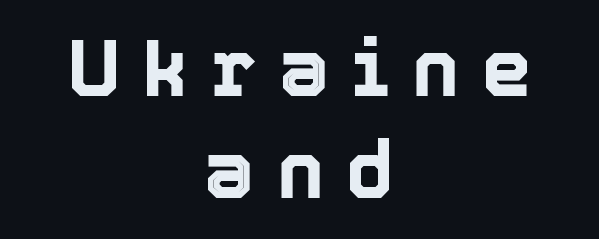
The rendering inserts visible extra space after every character. The rendering positions every line midway between the sides. This sample keeps an unexceptional amount of space between lines. Underline: absent.
